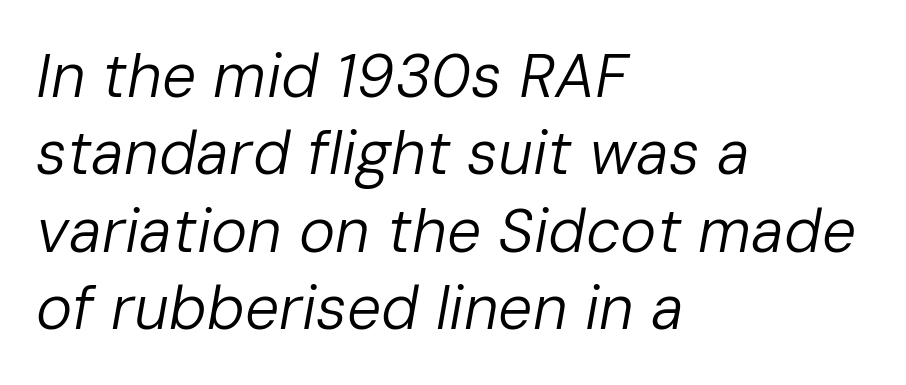
{"italic": "yes", "lean": "right", "slant_degrees": 10, "bold": "no", "weight": "regular", "width": "normal", "stroke_contrast": "low", "x_height": "medium", "monospaced": "no", "underline": "no", "align": "left", "line_spacing": "normal", "line_spacing_ratio": 1.27, "letter_spacing": "normal", "letter_spacing_em": 0.0, "glyph_px": 61}
